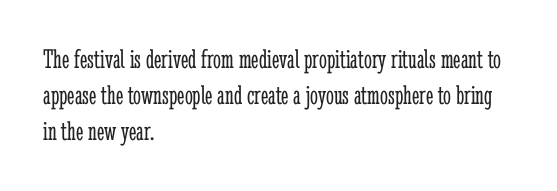
{"serif": "yes", "italic": "no", "bold": "no", "weight": "light", "width": "condensed", "stroke_contrast": "low", "x_height": "medium", "monospaced": "no", "underline": "no", "align": "left", "line_spacing": "normal", "line_spacing_ratio": 1.29, "letter_spacing": "normal", "letter_spacing_em": 0.0, "glyph_px": 28}
